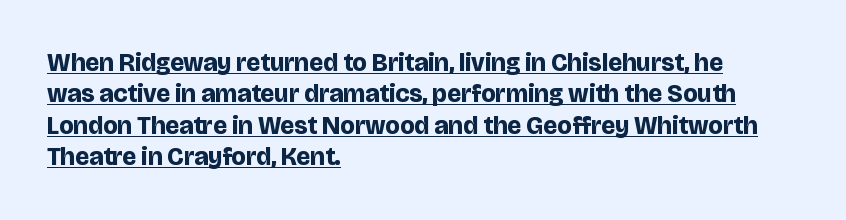
The passage shown is emphatically bold. Check the space under the baseline: a stroke is drawn there. One-word summary of the alignment: left. The type sits square on the baseline with zero lean.
